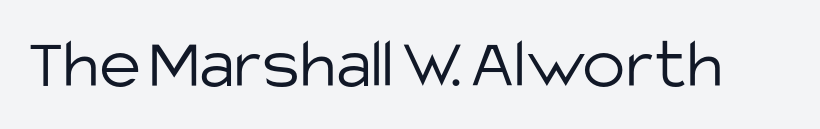
The cut favours lightness, reaching ordinary text weight at its darkest. Check where the strokes stop: nothing finishes them off — pure sans. Lines of text with bare space underneath. Posture: vertical. Look at the tracking — it's just the regular setting, nothing added. Spacing verdict: proportional, widths tailored to each character.
